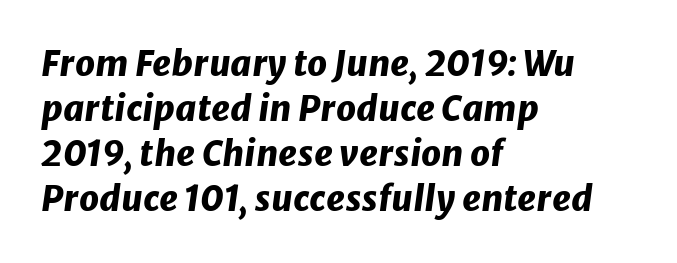
The image shows 35 px heavy type, italic (leaning right); set left-aligned, normal line spacing (1.29x), normal letter spacing, not underlined; low stroke contrast and a medium x-height.
